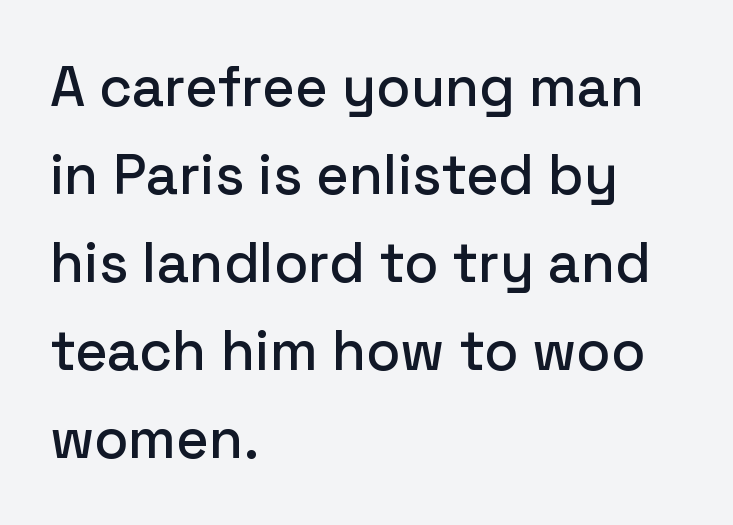
The image shows 56 px sans-serif type, upright; set left-aligned, normal line spacing (1.57x), normal letter spacing, not underlined; low stroke contrast and a medium x-height.
